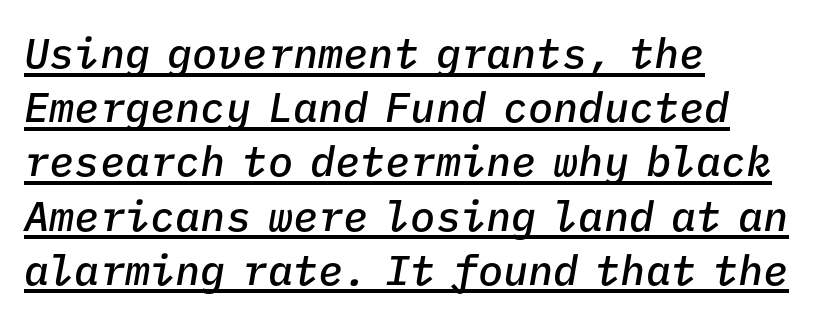
{"italic": "yes", "lean": "right", "slant_degrees": 9, "bold": "semi", "weight": "semibold", "width": "normal", "stroke_contrast": "low", "x_height": "medium", "monospaced": "yes", "underline": "yes", "align": "left", "line_spacing": "normal", "line_spacing_ratio": 1.29, "letter_spacing": "normal", "letter_spacing_em": 0.0, "glyph_px": 42}
